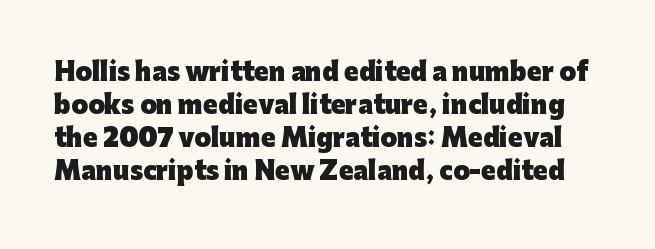
Q: Is the text bold? A: Yes.
Q: Is the text italic (slanted)? A: No, it is upright.
Q: Is the text underlined? A: No.
Q: Is the spacing between letters normal or unusually wide? A: Normal.
Q: Is the spacing between lines tight, normal or loose? A: Normal.
